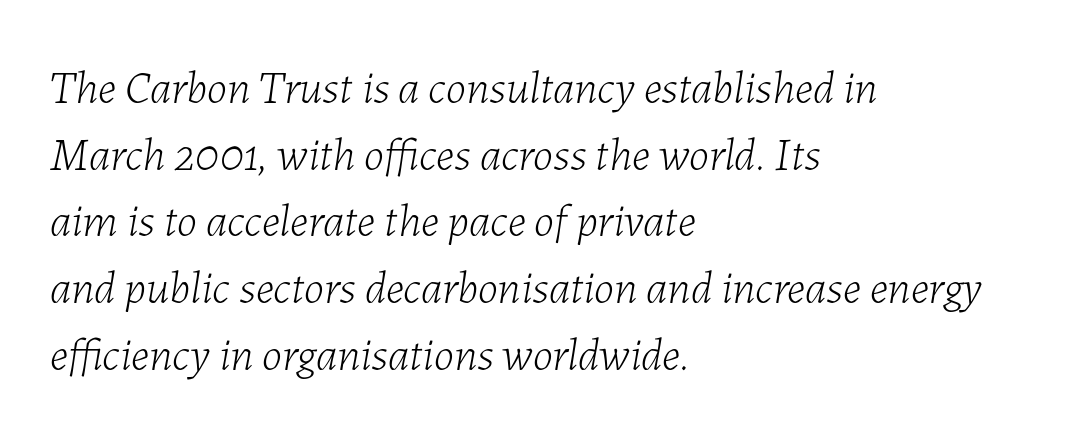
{"italic": "yes", "lean": "right", "slant_degrees": 7, "bold": "no", "weight": "light", "width": "normal", "stroke_contrast": "low", "x_height": "medium", "monospaced": "no", "underline": "no", "align": "left", "line_spacing": "normal", "line_spacing_ratio": 1.45, "letter_spacing": "normal", "letter_spacing_em": 0.0, "glyph_px": 46}
